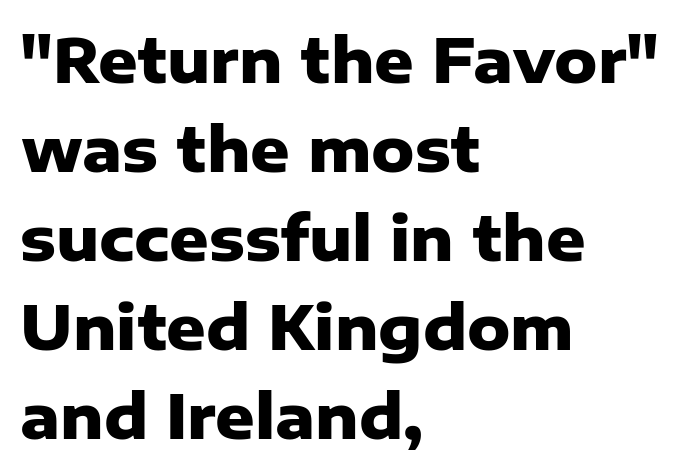
Q: Is the text bold? A: Yes.
Q: Is the text italic (slanted)? A: No, it is upright.
Q: Is the typeface a serif or a sans-serif typeface? A: Sans-serif.
Q: Is the text underlined? A: No.
Q: How is the paragraph aligned? A: Left-aligned.
Q: Is the spacing between letters normal or unusually wide? A: Normal.
Q: Is the spacing between lines tight, normal or loose? A: Normal.
Q: Width (condensed, normal, or wide)? A: Normal.
Q: Stroke contrast? A: Low.
Q: x-height? A: Medium.
Q: Monospaced? A: No.
